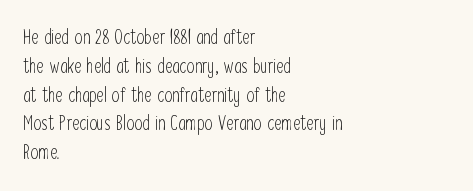
The image shows 20 px text type, upright; set left-aligned, normal line spacing (1.44x), normal letter spacing, not underlined.
